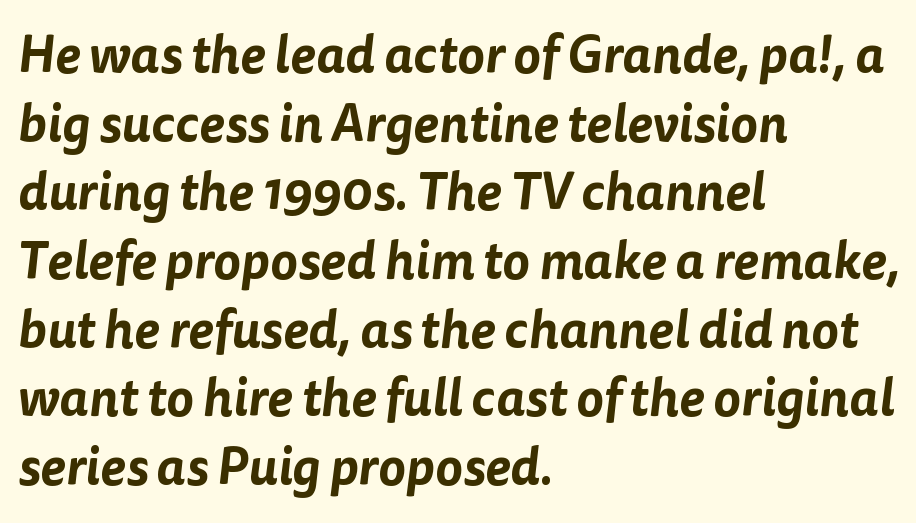
Glance below the letters and you will spot only blank space. How would I describe the line gaps? Plain and ordinary. These lines stack with their left ends in a neat column. Spacing verdict: proportional, widths tailored to each character. In terms of letterform style, serifs are entirely absent. Inter-character spacing is left at the font's built-in metrics.
